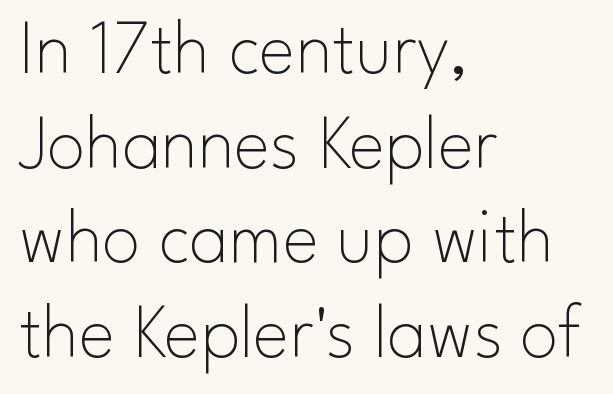
Q: Is the text bold? A: No.
Q: Is the text italic (slanted)? A: No, it is upright.
Q: Is the typeface a serif or a sans-serif typeface? A: Sans-serif.
Q: Is the text underlined? A: No.
Q: How is the paragraph aligned? A: Left-aligned.
Q: Is the spacing between letters normal or unusually wide? A: Normal.
Q: Width (condensed, normal, or wide)? A: Normal.
Q: Stroke contrast? A: Low.
Q: x-height? A: Small.
Q: Monospaced? A: No.
